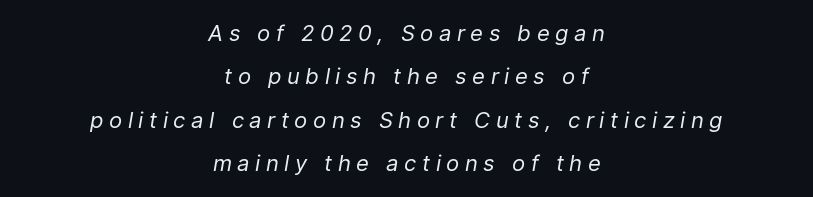
{"italic": "yes", "lean": "right", "slant_degrees": 9, "bold": "no", "underline": "no", "align": "center", "line_spacing": "loose", "line_spacing_ratio": 1.97, "letter_spacing": "wide", "letter_spacing_em": 0.25, "glyph_px": 22}
